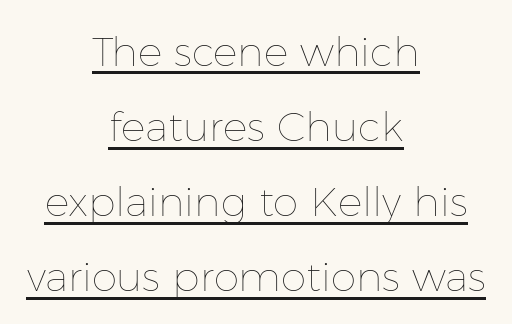
The image shows 41 px thin type, upright; set centered, line spacing 1.83x, normal letter spacing, underlined; low stroke contrast and a medium x-height.
